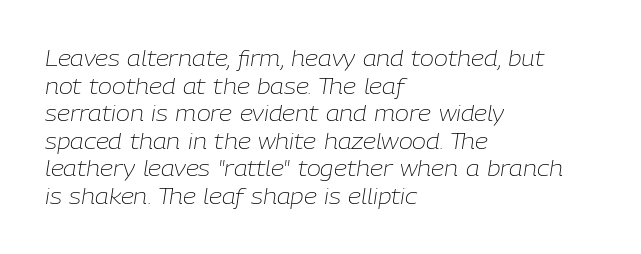
The image shows 21 px text type, italic (leaning right); set left-aligned, normal line spacing (1.31x), normal letter spacing, not underlined.
